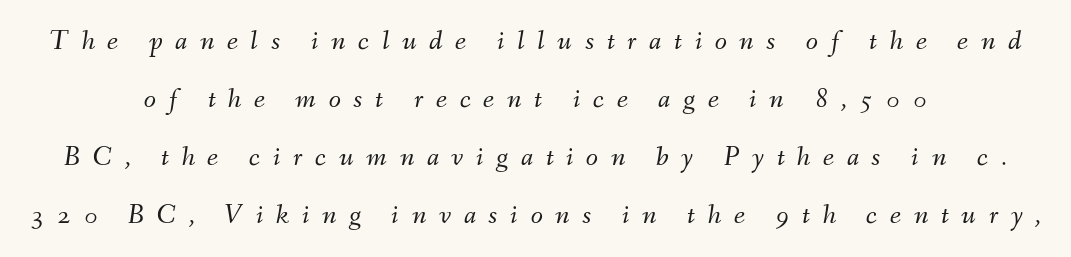
The image shows 28 px light type, italic (leaning right); set centered, loose line spacing (2.07x), unusually wide letter spacing (+0.45 em), not underlined; medium stroke contrast and a small x-height.
